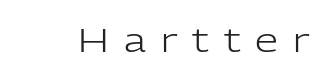
{"serif": "no", "italic": "no", "bold": "no", "weight": "light", "width": "normal", "stroke_contrast": "low", "x_height": "medium", "monospaced": "no", "underline": "no", "letter_spacing": "wide", "letter_spacing_em": 0.45, "glyph_px": 33}
